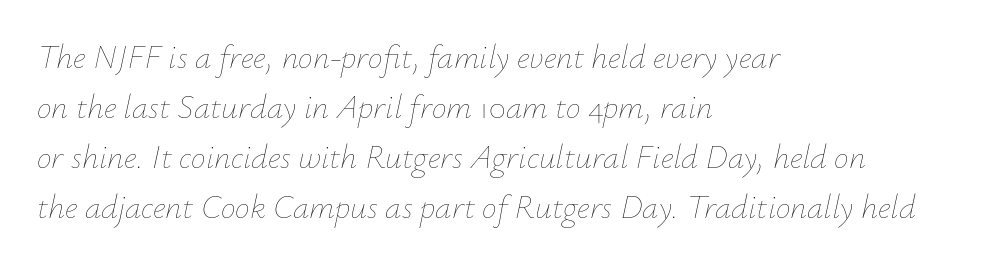
{"italic": "yes", "lean": "right", "slant_degrees": 12, "bold": "no", "weight": "thin", "width": "normal", "stroke_contrast": "low", "x_height": "small", "monospaced": "no", "underline": "no", "align": "left", "line_spacing": "normal", "line_spacing_ratio": 1.52, "letter_spacing": "normal", "letter_spacing_em": 0.0, "glyph_px": 33}
